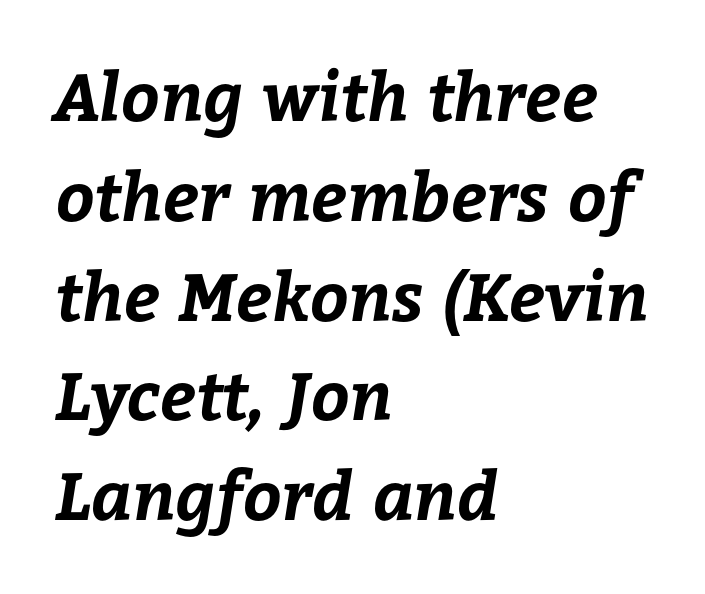
Q: Is the text bold? A: Yes.
Q: Is the text underlined? A: No.
Q: How is the paragraph aligned? A: Left-aligned.
Q: Is the spacing between letters normal or unusually wide? A: Normal.
Q: Is the spacing between lines tight, normal or loose? A: Normal.
Q: Width (condensed, normal, or wide)? A: Normal.
Q: Stroke contrast? A: Low.
Q: x-height? A: Medium.
Q: Monospaced? A: No.
